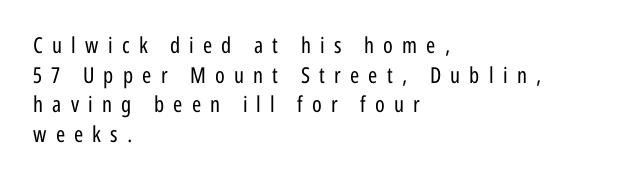
All the whitespace from short lines collects on the right. The space directly below the letters is spotless. Weight: regular or lighter. Here the glyphs are tracked loosely, breaking word shapes into spaced letters.
